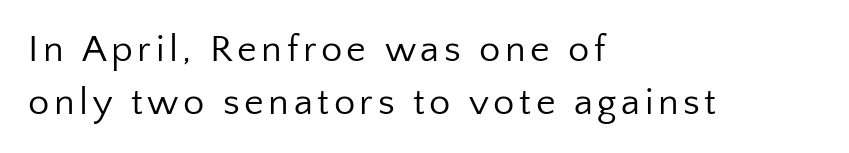
The image shows 38 px regular-weight sans-serif type, upright; set left-aligned, normal line spacing (1.4x), not underlined; low stroke contrast and a medium x-height.
